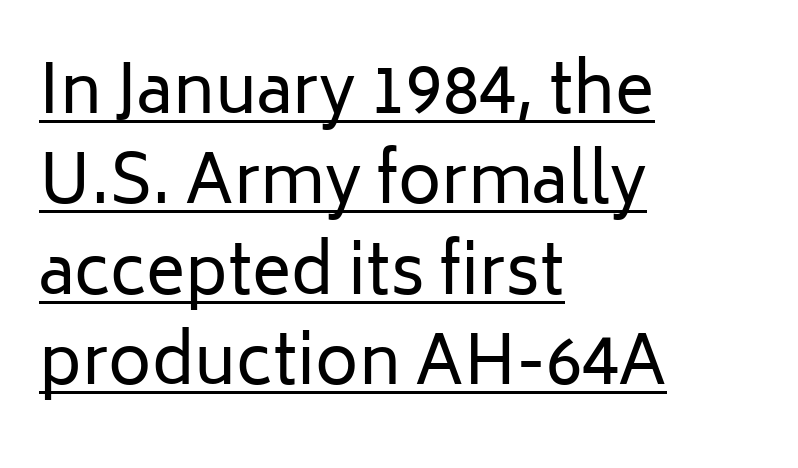
What's the leading like? Ordinary, nothing unusual. The passage shown has conventional tracking throughout. Posture: upright roman. Counters stay open thanks to moderate or lighter strokes. This sample has the flowing, uneven cadence of proportional lettering.
